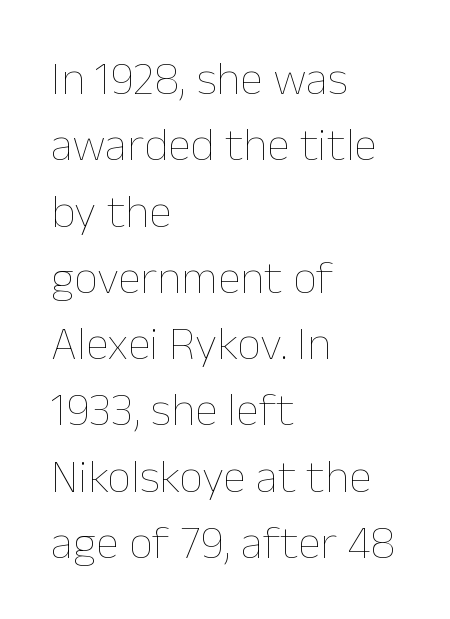
The image shows 47 px thin type, upright; set left-aligned, normal line spacing (1.41x), normal letter spacing, not underlined; low stroke contrast and a medium x-height.
